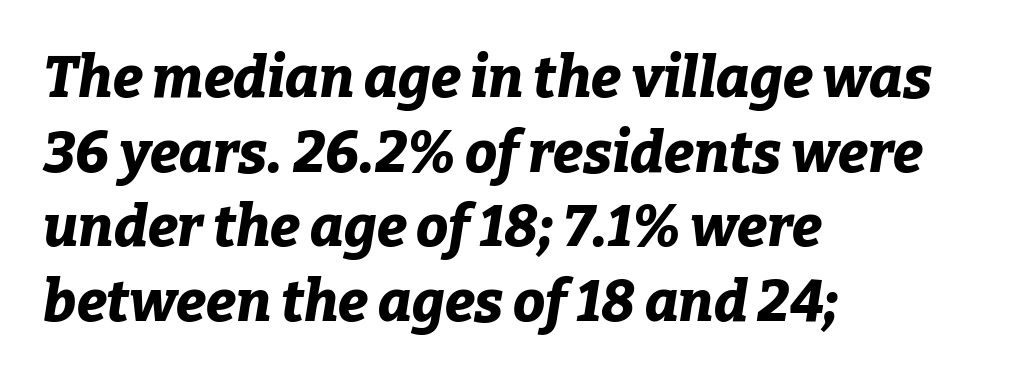
The image shows 57 px bold type, italic (leaning right); set left-aligned, normal line spacing (1.31x), normal letter spacing, not underlined; low stroke contrast and a medium x-height.
